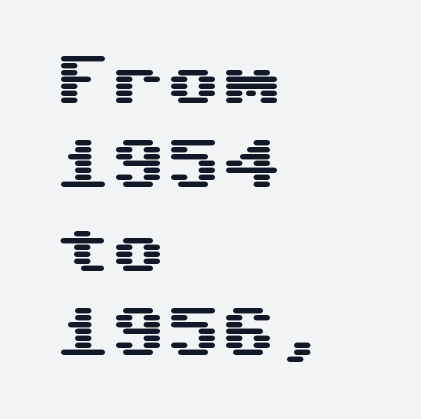
{"serif": "no", "italic": "no", "width": "wide", "stroke_contrast": "medium", "x_height": "medium", "underline": "no", "align": "left", "line_spacing": "normal", "line_spacing_ratio": 1.53, "letter_spacing": "normal", "letter_spacing_em": 0.0, "glyph_px": 55}
